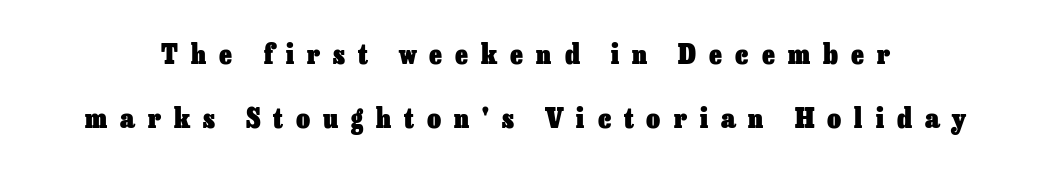
Q: Is the text bold? A: Yes.
Q: Is the text italic (slanted)? A: No, it is upright.
Q: Is the text underlined? A: No.
Q: Is the spacing between letters normal or unusually wide? A: Unusually wide.
Q: Is the spacing between lines tight, normal or loose? A: Loose.
